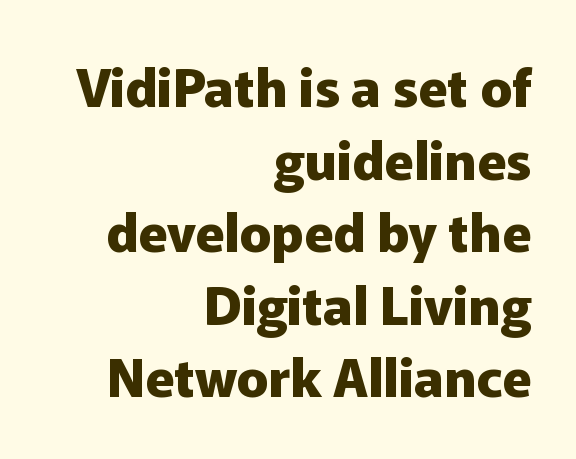
{"serif": "no", "italic": "no", "bold": "yes", "weight": "heavy", "width": "normal", "stroke_contrast": "low", "x_height": "medium", "monospaced": "no", "underline": "no", "align": "right", "line_spacing": "normal", "line_spacing_ratio": 1.37, "letter_spacing": "normal", "letter_spacing_em": 0.0, "glyph_px": 53}
